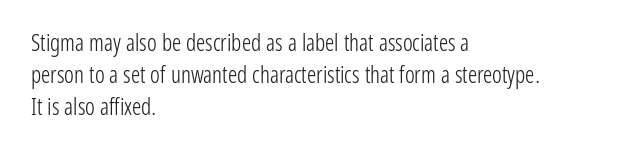
{"italic": "no", "bold": "no", "underline": "no", "align": "left", "line_spacing": "normal", "line_spacing_ratio": 1.4, "letter_spacing": "normal", "letter_spacing_em": 0.0, "glyph_px": 23}
